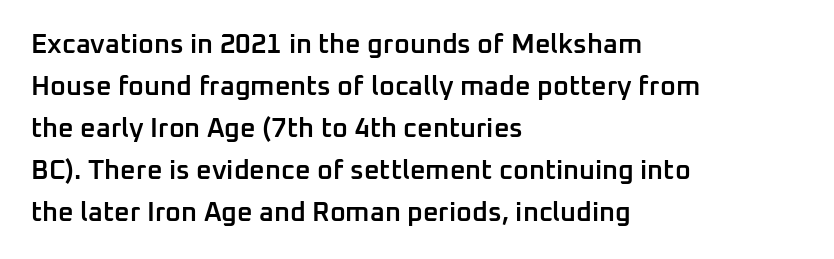
Q: Is the text bold? A: Semi-bold.
Q: Is the text italic (slanted)? A: No, it is upright.
Q: Is the text underlined? A: No.
Q: How is the paragraph aligned? A: Left-aligned.
Q: Is the spacing between letters normal or unusually wide? A: Normal.
Q: Is the spacing between lines tight, normal or loose? A: Normal.
